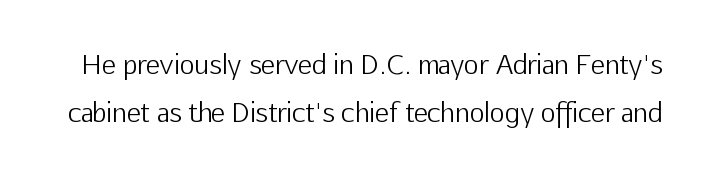
Weight: in the light-to-regular range. In terms of posture, this sample is upright. Compared with typical body copy, the letter spacing here is the same. Check the space under the baseline: it is left empty.
